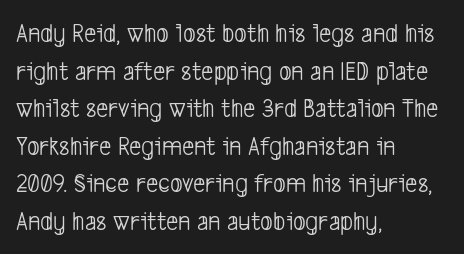
The passage shown has conventional tracking throughout. The lines are quadded left. Bare-footed words on every line. Is there much room between lines? A standard amount, neither cramped nor airy. Weight class: somewhere from thin through regular.
